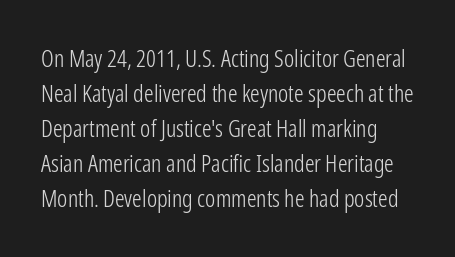
Q: Is the text bold? A: No.
Q: Is the text italic (slanted)? A: No, it is upright.
Q: Is the text underlined? A: No.
Q: Is the spacing between letters normal or unusually wide? A: Normal.
Q: Is the spacing between lines tight, normal or loose? A: Normal.
